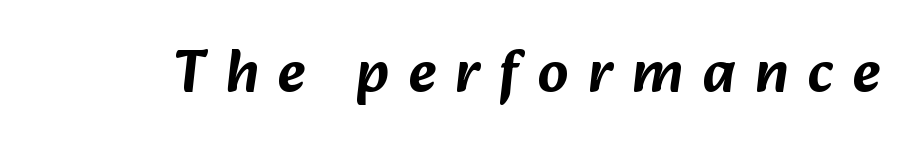
The image shows 60 px sans-serif type; set unusually wide letter spacing (+0.32 em), not underlined; low stroke contrast and a medium x-height.
